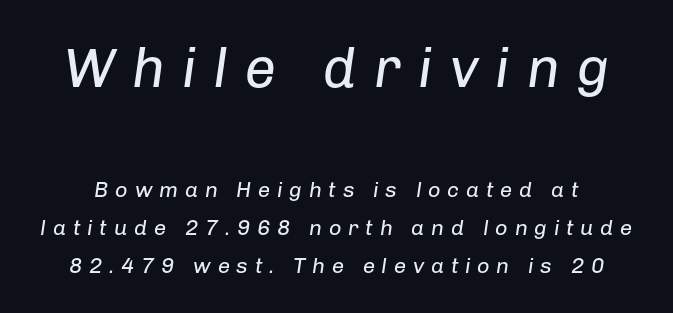
Nobody drew a line under any word here. This sample uses an oblique cut, with every glyph tilted off the vertical. Is this a fixed-width face? No — the glyphs have proportional, varying widths. Students, note that the glyphs here are deliberately spaced far apart.
